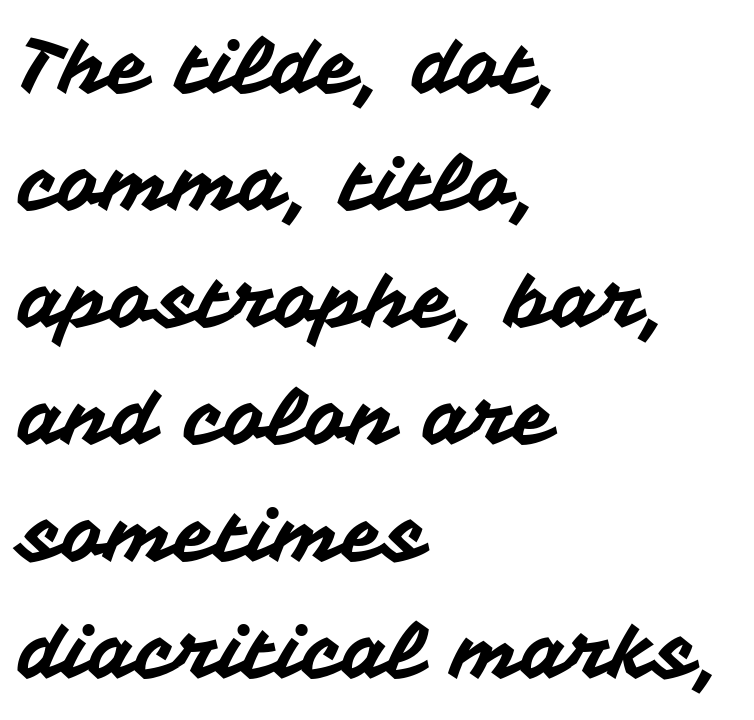
The typeface chosen for these lines omits serifs. The setting favours the left margin, as ordinary paragraphs usually do. The face used here is proportionally spaced, like ordinary book or web type. Normally led — the rows are evenly, conventionally spaced.
